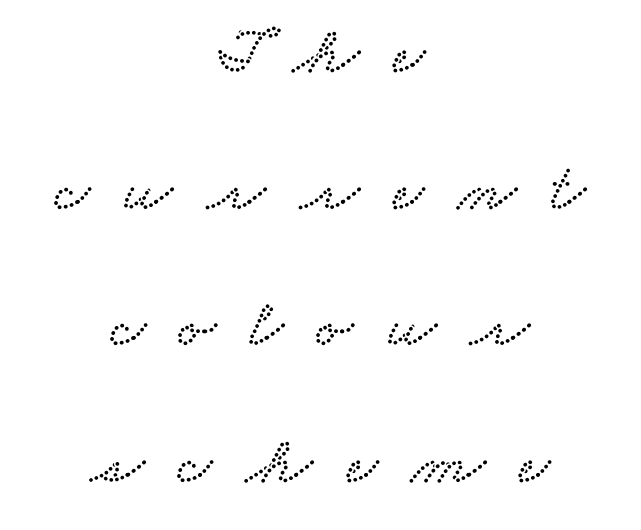
Q: Is the typeface a serif or a sans-serif typeface? A: Serif.
Q: Is the text underlined? A: No.
Q: How is the paragraph aligned? A: Centered.
Q: Is the spacing between letters normal or unusually wide? A: Unusually wide.
Q: Is the spacing between lines tight, normal or loose? A: Loose.
Q: Width (condensed, normal, or wide)? A: Wide.
Q: Stroke contrast? A: Low.
Q: x-height? A: Small.
Q: Monospaced? A: No.
